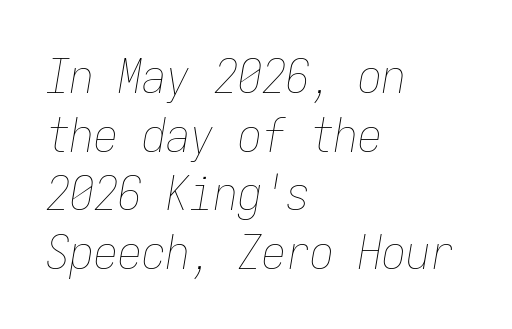
Heaviness? Minimal to ordinary, like unemphasized prose. This sample has the even, mechanical cadence of fixed-width lettering. Compared with typical body copy, the letter spacing here is the same. Just letters on the line, the space beneath them empty. Characters are canted at an angle relative to the baseline's perpendicular. A student would call this left alignment; a typographer would say flush left, rag right.
